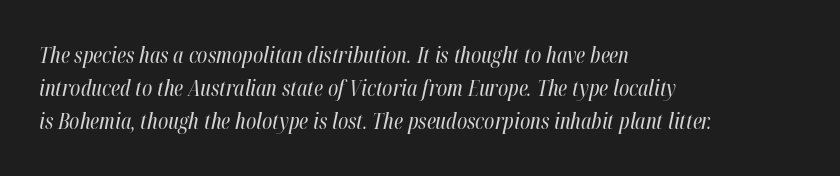
The image shows 22 px text type, italic (leaning right); set left-aligned, normal line spacing (1.51x), normal letter spacing, not underlined.
